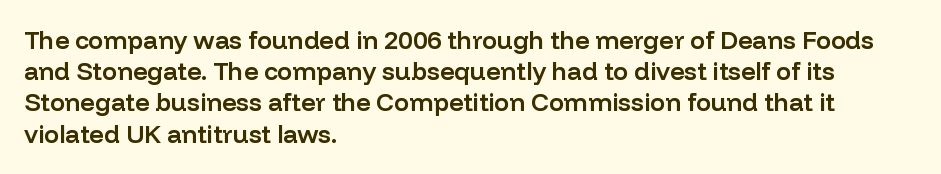
{"italic": "no", "bold": "semi", "underline": "no", "align": "left", "line_spacing": "normal", "line_spacing_ratio": 1.25, "letter_spacing": "normal", "letter_spacing_em": 0.0, "glyph_px": 25}
